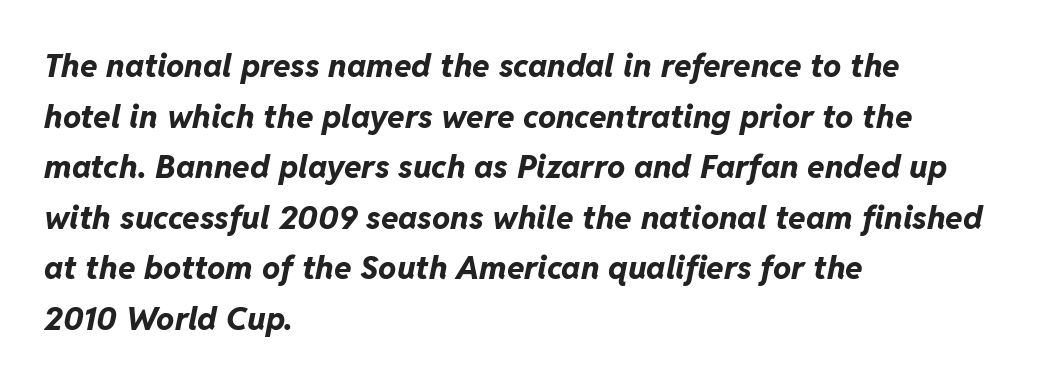
The image shows 32 px bold type, italic (leaning right); set left-aligned, normal line spacing (1.58x), normal letter spacing, not underlined; low stroke contrast and a medium x-height.
